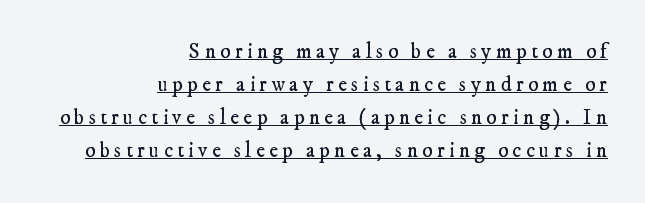
{"bold": "no", "underline": "yes", "align": "right", "line_spacing": "normal", "line_spacing_ratio": 1.57, "letter_spacing": "wide", "letter_spacing_em": 0.21, "glyph_px": 21}
